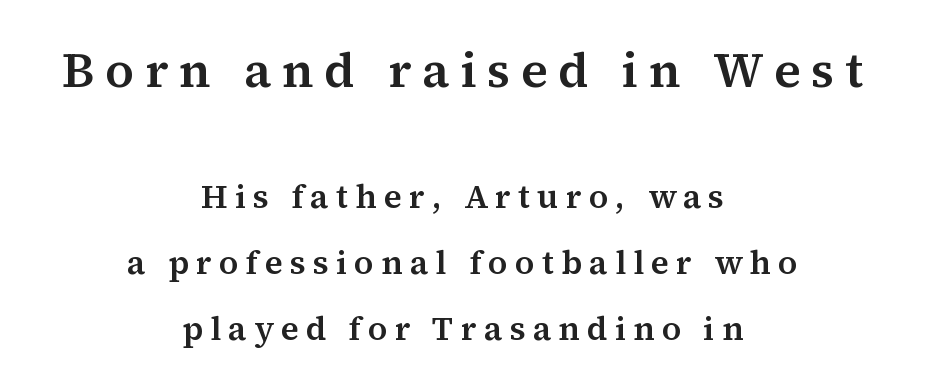
{"serif": "yes", "italic": "no", "width": "normal", "stroke_contrast": "medium", "x_height": "medium", "monospaced": "no", "underline": "no", "align": "center", "line_spacing": "loose", "line_spacing_ratio": 2.0, "letter_spacing": "wide", "letter_spacing_em": 0.22, "larger_block": "first", "size_ratio": 1.48, "glyph_px": 49}
